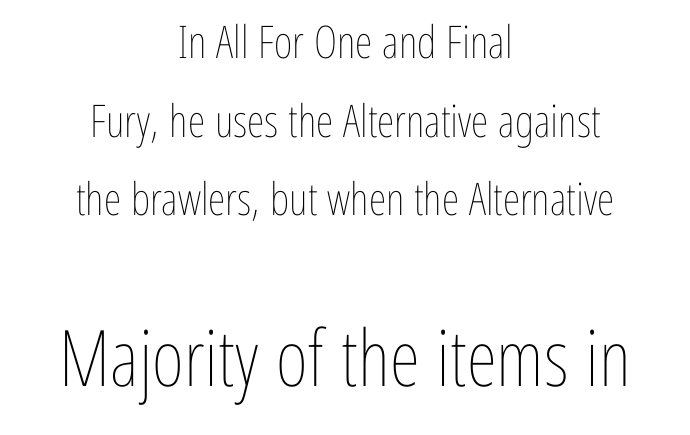
{"italic": "no", "bold": "no", "weight": "thin", "width": "condensed", "stroke_contrast": "low", "x_height": "medium", "monospaced": "no", "underline": "no", "align": "center", "line_spacing_ratio": 1.75, "letter_spacing": "normal", "letter_spacing_em": 0.0, "larger_block": "second", "size_ratio": 1.73, "glyph_px": 78}
